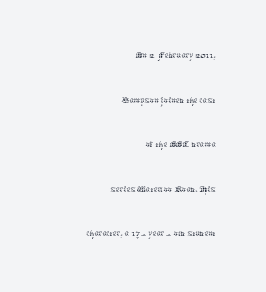
The image shows 21 px text type, upright; set right-aligned, loose line spacing (2.12x), normal letter spacing, not underlined.
